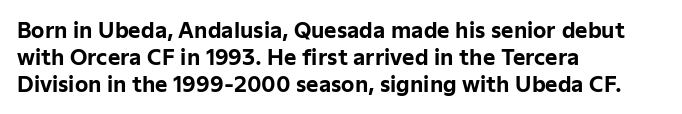
The image shows 21 px bold type, upright; set left-aligned, normal line spacing (1.28x), normal letter spacing, not underlined.
